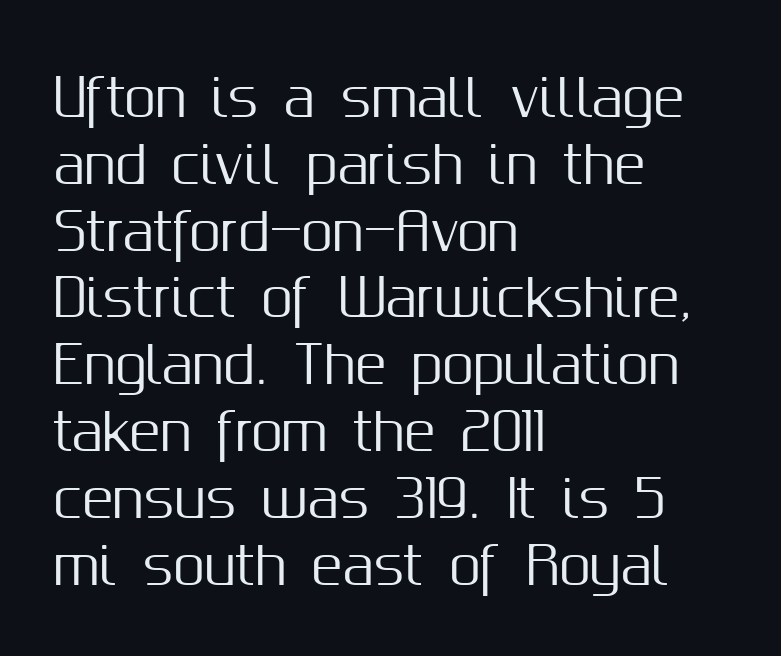
Notice how the passage keeps a crisp vertical edge on the left only. Underline: absent. A sans-serif font was chosen for this passage. The passage shown is typed in a proportional face where columns would drift. This rendering leaves character spacing at its baseline value. You can tell it's not italic because the verticals are truly vertical.
